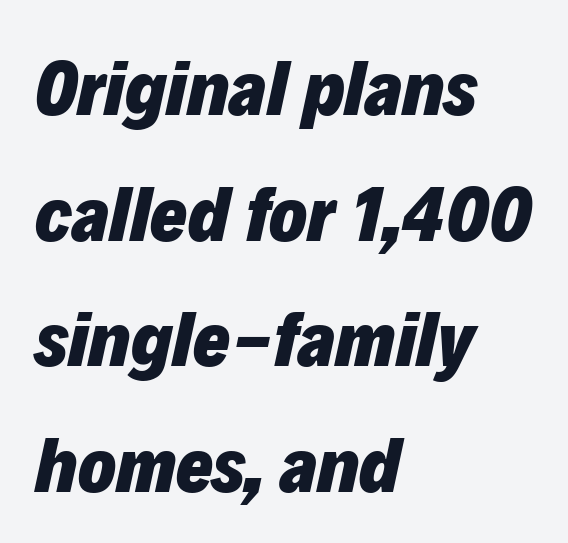
The image shows 79 px heavy type, italic (leaning right); set left-aligned, normal line spacing (1.59x), normal letter spacing, not underlined; low stroke contrast and a medium x-height.
